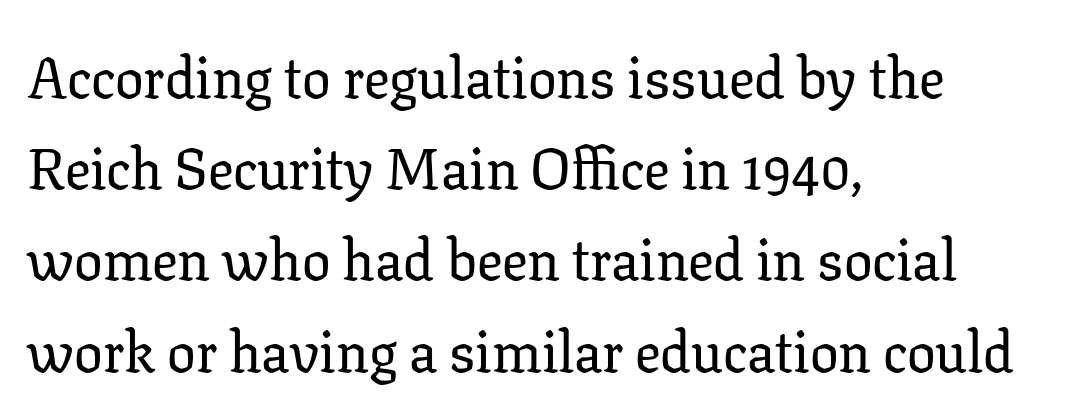
Q: Is the text italic (slanted)? A: No, it is upright.
Q: Is the typeface a serif or a sans-serif typeface? A: Serif.
Q: Is the text underlined? A: No.
Q: How is the paragraph aligned? A: Left-aligned.
Q: Is the spacing between letters normal or unusually wide? A: Normal.
Q: Is the spacing between lines tight, normal or loose? A: Normal.
Q: Width (condensed, normal, or wide)? A: Normal.
Q: Stroke contrast? A: Low.
Q: x-height? A: Medium.
Q: Monospaced? A: No.
